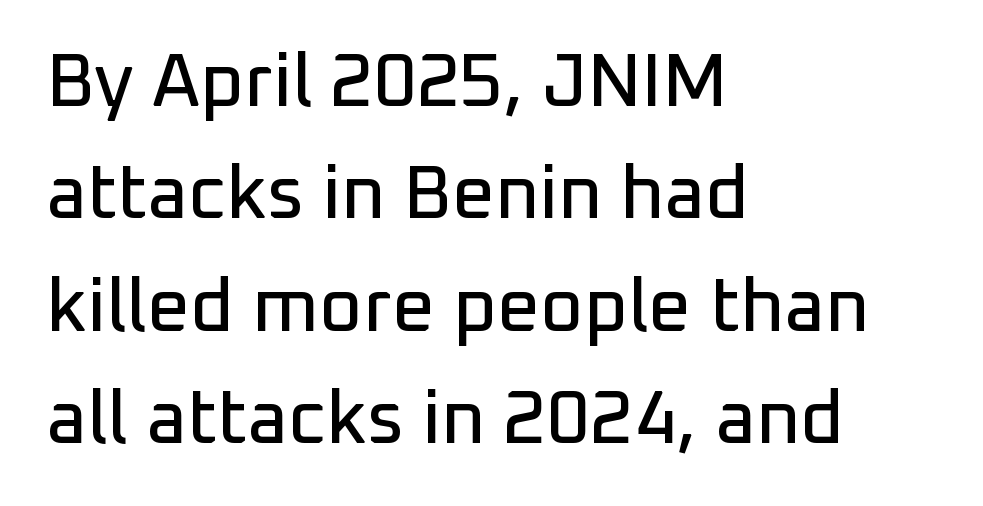
Q: Is the text italic (slanted)? A: No, it is upright.
Q: Is the typeface a serif or a sans-serif typeface? A: Sans-serif.
Q: Is the text underlined? A: No.
Q: How is the paragraph aligned? A: Left-aligned.
Q: Is the spacing between letters normal or unusually wide? A: Normal.
Q: Is the spacing between lines tight, normal or loose? A: Normal.
Q: Width (condensed, normal, or wide)? A: Normal.
Q: Stroke contrast? A: Low.
Q: x-height? A: Medium.
Q: Monospaced? A: No.
